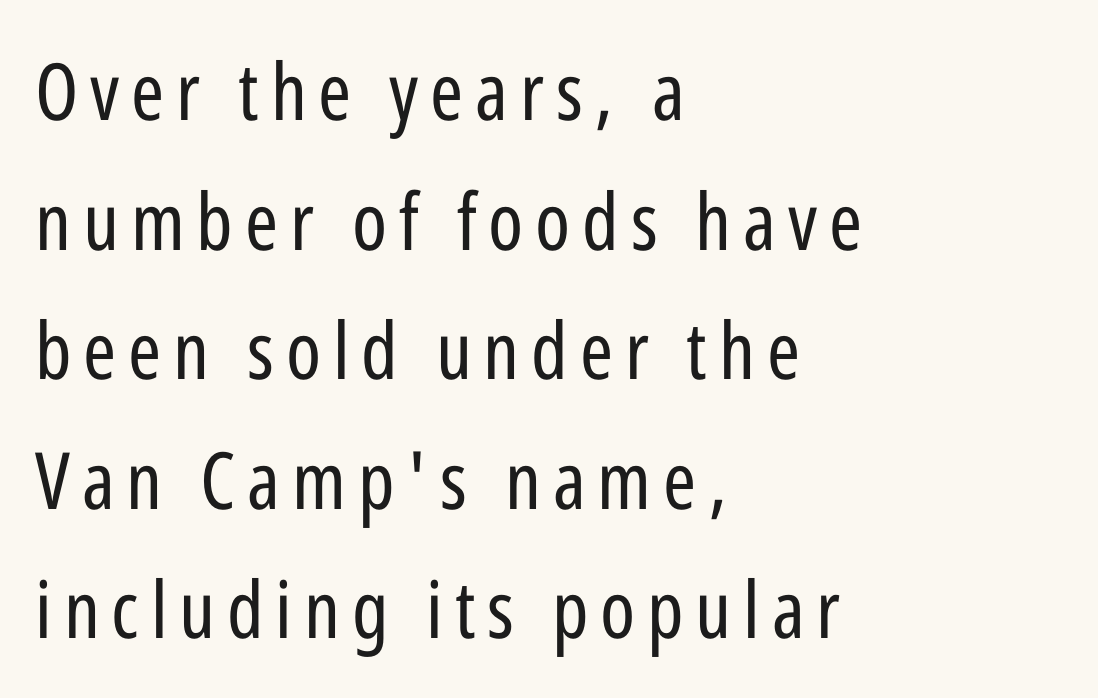
The image shows 79 px regular-weight, condensed sans-serif type, upright; set left-aligned, normal line spacing (1.64x), not underlined; low stroke contrast and a medium x-height.
